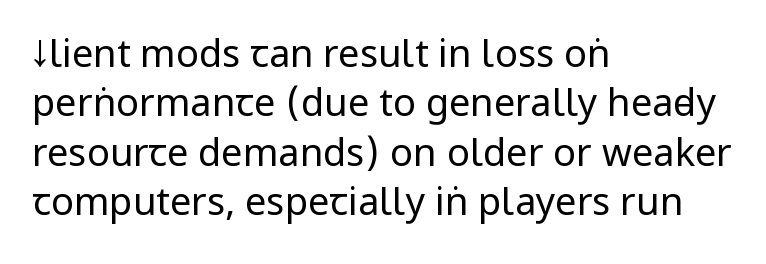
Q: Is the text bold? A: No.
Q: Is the text italic (slanted)? A: No, it is upright.
Q: Is the typeface a serif or a sans-serif typeface? A: Sans-serif.
Q: Is the text underlined? A: No.
Q: How is the paragraph aligned? A: Left-aligned.
Q: Is the spacing between letters normal or unusually wide? A: Normal.
Q: Is the spacing between lines tight, normal or loose? A: Normal.
Q: Width (condensed, normal, or wide)? A: Condensed.
Q: Stroke contrast? A: Low.
Q: x-height? A: Large.
Q: Monospaced? A: No.
